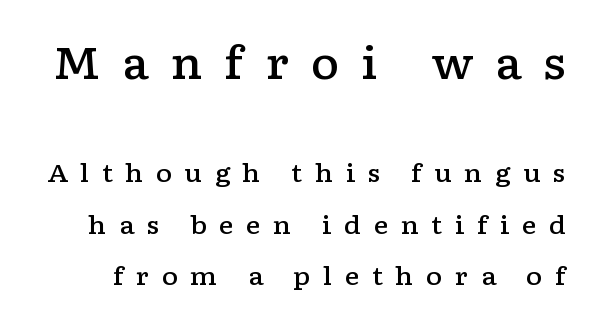
The image shows 44 px semibold, wide serif type, upright; set loose line spacing (2.05x), unusually wide letter spacing (+0.49 em), not underlined; the first (top) block is 1.76x larger; low stroke contrast and a medium x-height.
